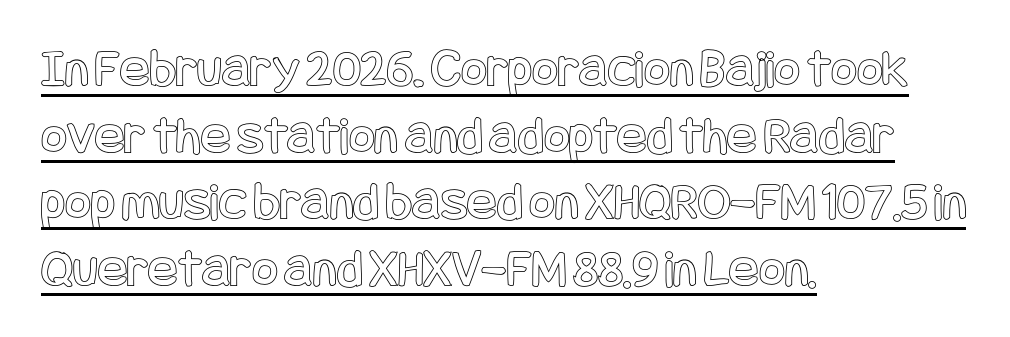
{"italic": "no", "width": "condensed", "x_height": "large", "underline": "yes", "align": "left", "line_spacing_ratio": 1.21, "letter_spacing": "normal", "letter_spacing_em": 0.0, "glyph_px": 55}
